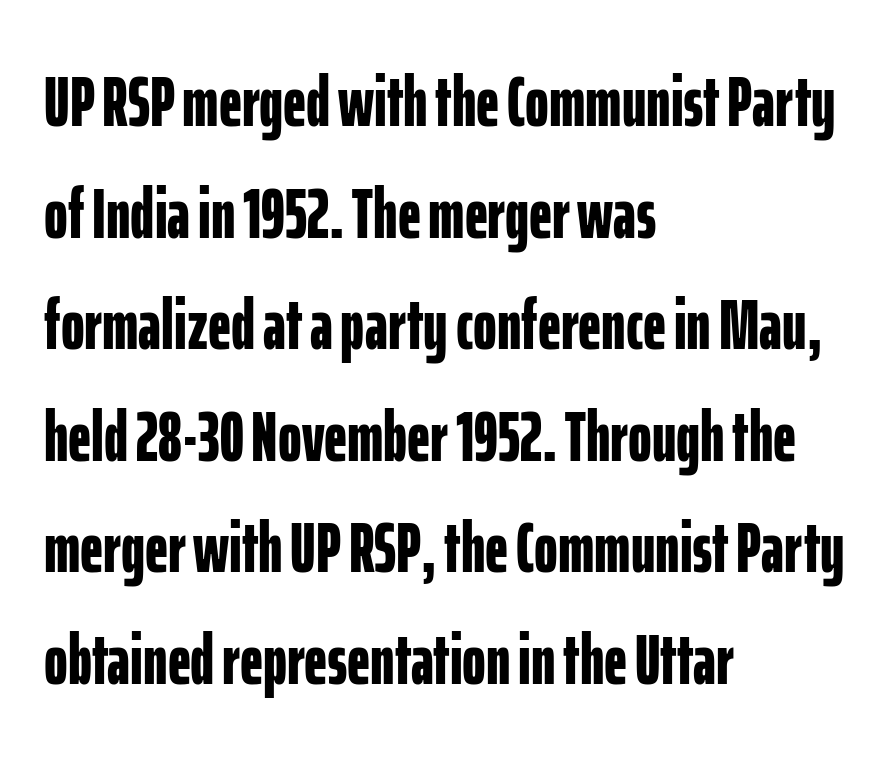
The rendering shows plain stroke endings on the letterforms — a sans-serif design. The paragraph shown leans on its left margin. Is the type bold? Yes — the strokes are clearly thick and heavy. Think of a printed novel: that variable character pitch is what you see here. Lines of text with bare space underneath.
